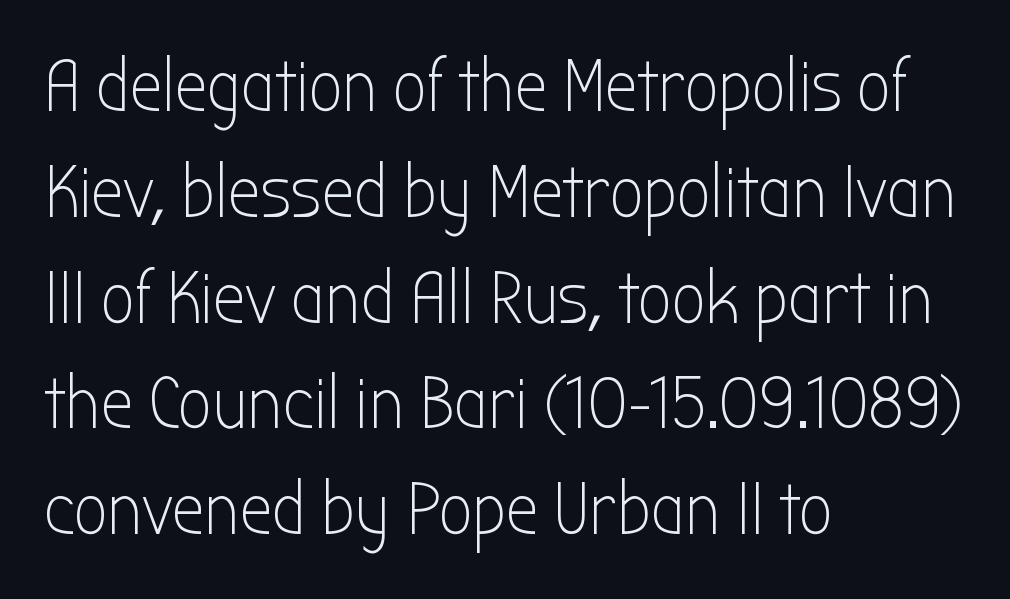
Q: Is the text bold? A: No.
Q: Is the text italic (slanted)? A: No, it is upright.
Q: Is the typeface a serif or a sans-serif typeface? A: Sans-serif.
Q: Is the text underlined? A: No.
Q: How is the paragraph aligned? A: Left-aligned.
Q: Is the spacing between letters normal or unusually wide? A: Normal.
Q: Is the spacing between lines tight, normal or loose? A: Normal.
Q: Width (condensed, normal, or wide)? A: Condensed.
Q: Stroke contrast? A: Low.
Q: x-height? A: Medium.
Q: Monospaced? A: No.
